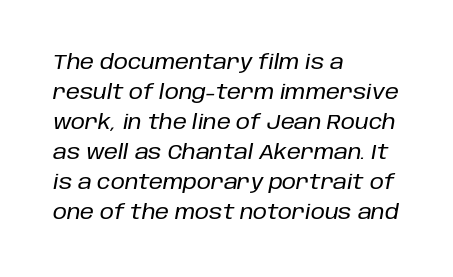
Q: Is the text italic (slanted)? A: Yes, it leans right by about 10 degrees.
Q: Is the text underlined? A: No.
Q: How is the paragraph aligned? A: Left-aligned.
Q: Is the spacing between letters normal or unusually wide? A: Normal.
Q: Is the spacing between lines tight, normal or loose? A: Normal.
